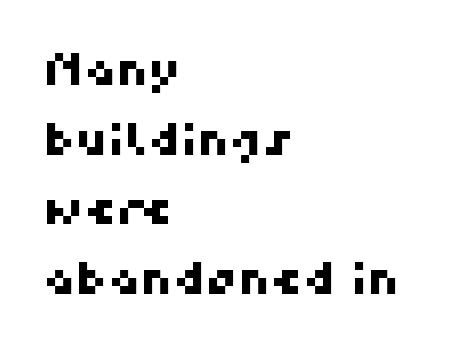
{"serif": "no", "width": "normal", "stroke_contrast": "high", "x_height": "medium", "monospaced": "no", "underline": "no", "align": "left", "line_spacing": "normal", "line_spacing_ratio": 1.55, "letter_spacing": "normal", "letter_spacing_em": 0.0, "glyph_px": 45}
